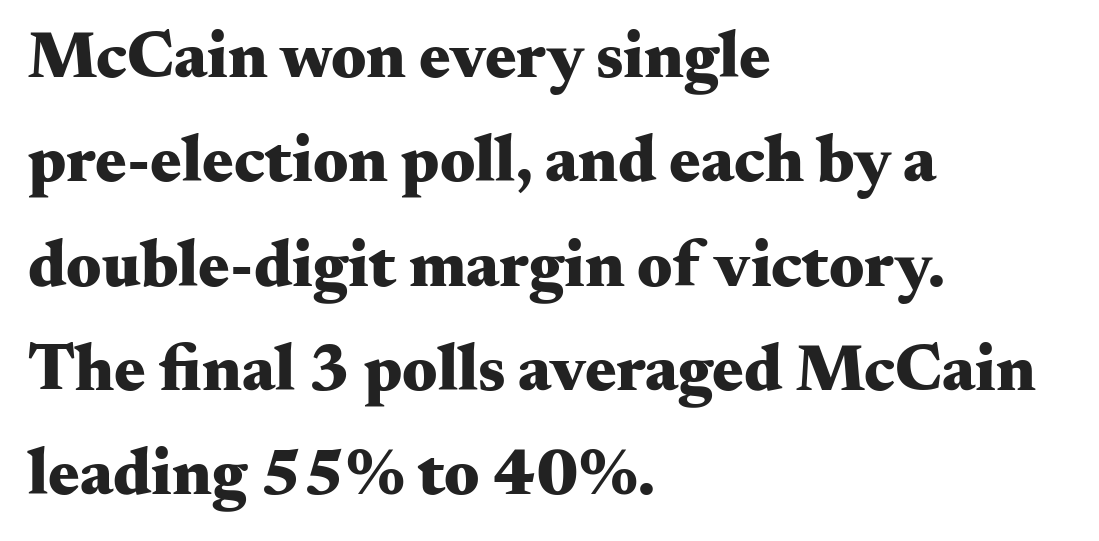
The image shows 66 px heavy, wide serif type, upright; set left-aligned, normal line spacing (1.58x), normal letter spacing, not underlined; medium stroke contrast and a small x-height.
